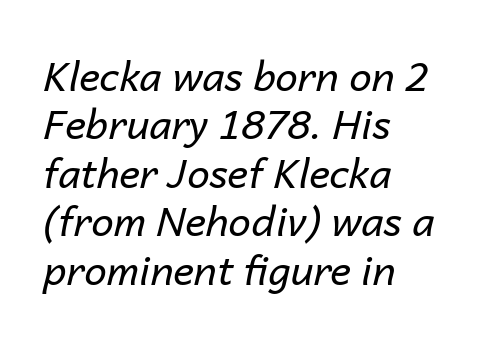
The image shows 40 px regular-weight type, italic (leaning right); set left-aligned, line spacing 1.21x, normal letter spacing, not underlined; low stroke contrast and a medium x-height.
